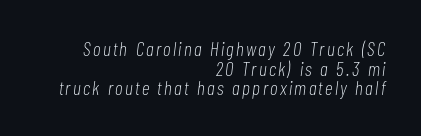
{"italic": "yes", "lean": "right", "slant_degrees": 7, "bold": "no", "underline": "no", "align": "right", "line_spacing": "tight", "line_spacing_ratio": 0.98, "glyph_px": 20}
